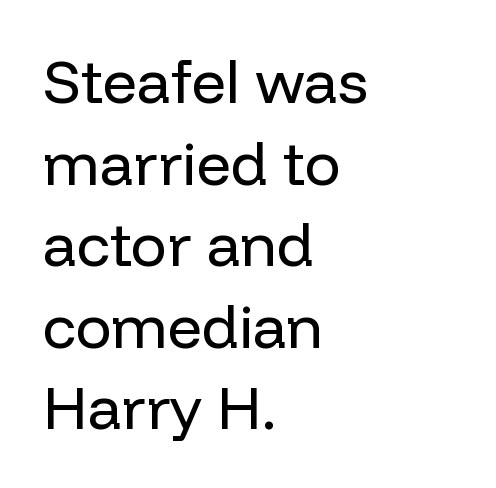
{"serif": "no", "italic": "no", "bold": "no", "weight": "regular", "width": "normal", "stroke_contrast": "low", "x_height": "medium", "monospaced": "no", "underline": "no", "align": "left", "line_spacing": "normal", "line_spacing_ratio": 1.36, "letter_spacing": "normal", "letter_spacing_em": 0.0, "glyph_px": 60}
